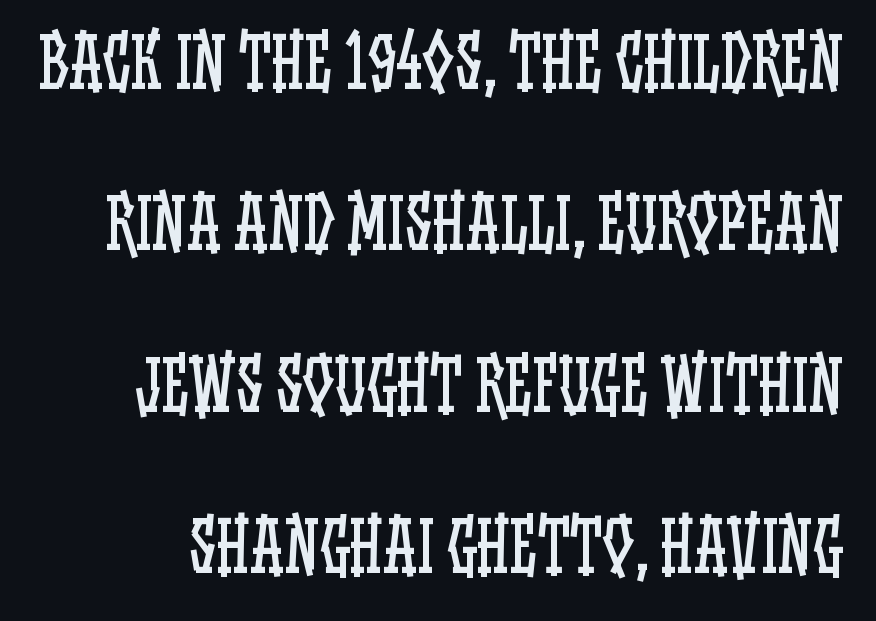
The image shows 69 px regular-weight, condensed type, upright; set loose line spacing (2.34x), normal letter spacing, not underlined; low stroke contrast and a large x-height.
